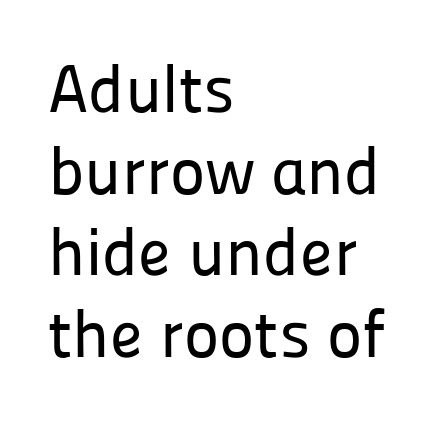
{"serif": "no", "italic": "no", "width": "normal", "stroke_contrast": "low", "x_height": "medium", "monospaced": "no", "underline": "no", "align": "left", "line_spacing_ratio": 1.22, "letter_spacing": "normal", "letter_spacing_em": 0.0, "glyph_px": 67}
